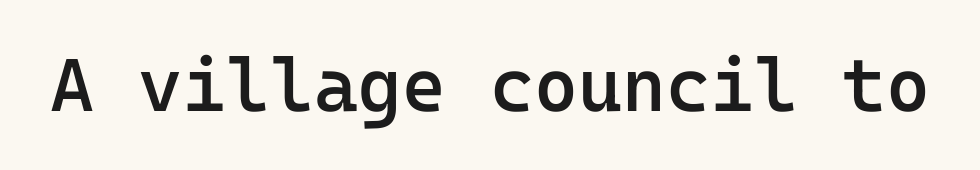
The image shows 75 px semibold sans-serif type, upright, monospaced; set normal letter spacing, not underlined; low stroke contrast and a medium x-height.
